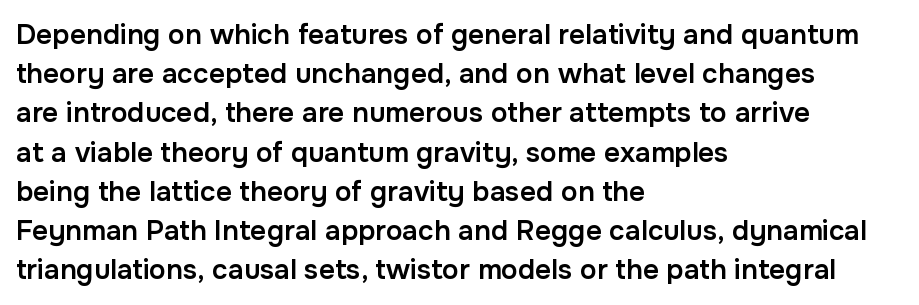
{"serif": "no", "italic": "no", "bold": "semi", "weight": "semibold", "width": "normal", "stroke_contrast": "low", "x_height": "medium", "monospaced": "no", "underline": "no", "align": "left", "line_spacing": "normal", "line_spacing_ratio": 1.4, "letter_spacing": "normal", "letter_spacing_em": 0.0, "glyph_px": 28}
